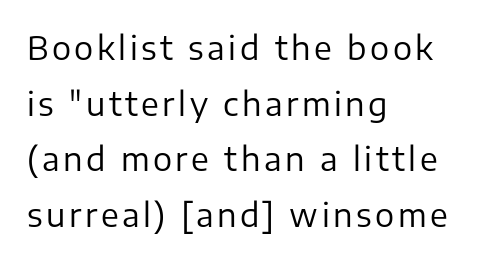
{"serif": "no", "italic": "no", "bold": "no", "weight": "regular", "width": "normal", "stroke_contrast": "low", "x_height": "medium", "monospaced": "no", "underline": "no", "align": "left", "line_spacing_ratio": 1.74, "glyph_px": 32}
